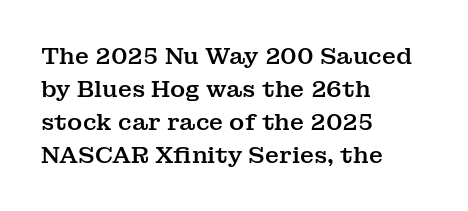
Plain, unruled lines of type. Letter spacing: default. Quick note: interline space is typical. Does the lettering tilt? It doesn't — this is upright. One-word summary of the alignment: left.
